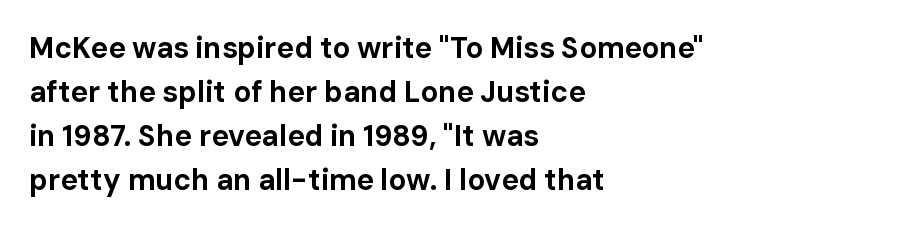
The image shows 29 px bold sans-serif type, upright; set left-aligned, normal line spacing (1.52x), normal letter spacing, not underlined; low stroke contrast and a medium x-height.
